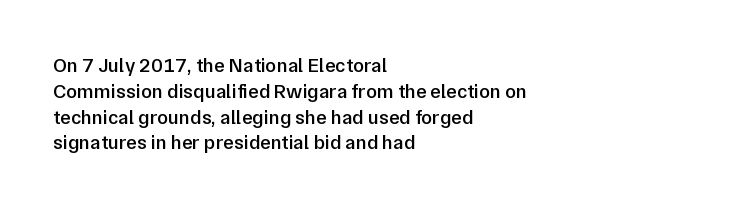
The image shows 20 px text type, upright; set left-aligned, normal line spacing (1.29x), normal letter spacing, not underlined.
